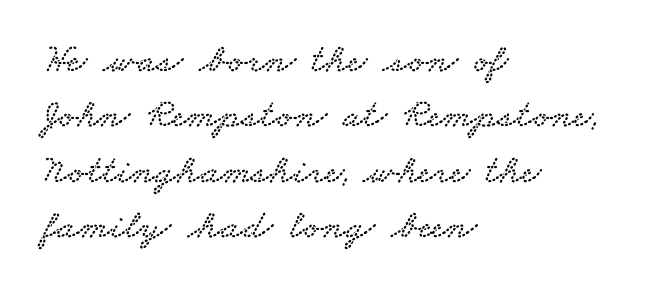
{"width": "wide", "stroke_contrast": "low", "x_height": "small", "monospaced": "no", "underline": "no", "align": "left", "line_spacing": "normal", "line_spacing_ratio": 1.35, "letter_spacing": "normal", "letter_spacing_em": 0.0, "glyph_px": 41}
